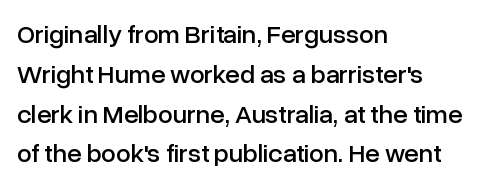
How would I describe the line gaps? Plain and ordinary. Does extra space separate the letters? No, they use regular spacing. These lines stack with their left ends in a neat column. Underlining? Definitely not there. Quick note: not italic, upright.
